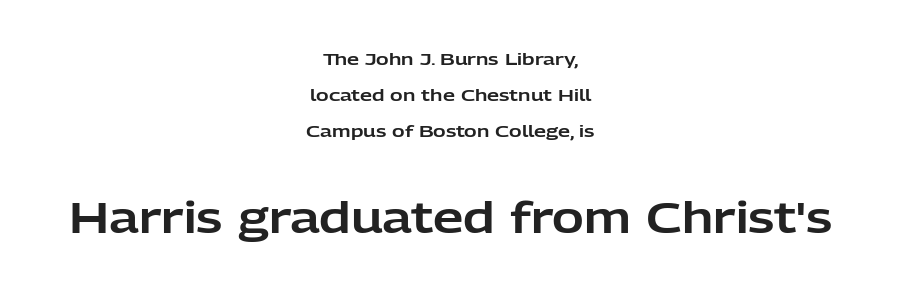
Type style note: lacks serifs. The designer gave the closing block more size than the opening block. The rendering positions every line midway between the sides. Default kerning and tracking; the words read as compact shapes.
